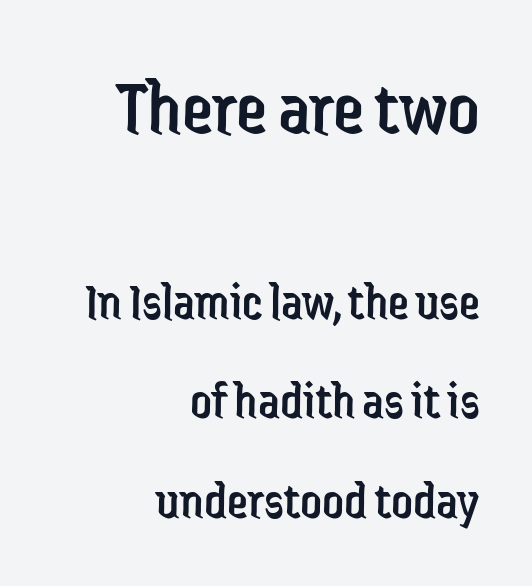
Q: Is the text bold? A: No.
Q: Is the text italic (slanted)? A: No, it is upright.
Q: Is the typeface a serif or a sans-serif typeface? A: Sans-serif.
Q: Is the text underlined? A: No.
Q: How is the paragraph aligned? A: Right-aligned.
Q: Is the spacing between letters normal or unusually wide? A: Normal.
Q: Which block of text is set in a larger size, the first (top) or the second (bottom)? A: The first (top) one.
Q: Width (condensed, normal, or wide)? A: Condensed.
Q: Stroke contrast? A: Low.
Q: x-height? A: Medium.
Q: Monospaced? A: No.
